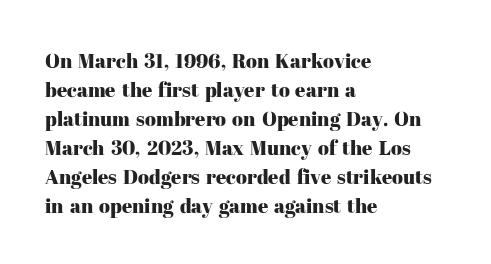
Q: Is the text italic (slanted)? A: No, it is upright.
Q: Is the text underlined? A: No.
Q: How is the paragraph aligned? A: Left-aligned.
Q: Is the spacing between letters normal or unusually wide? A: Normal.
Q: Is the spacing between lines tight, normal or loose? A: Normal.
